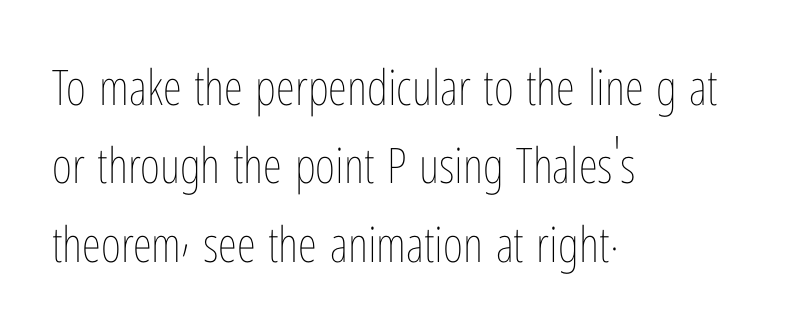
{"italic": "no", "bold": "no", "weight": "thin", "width": "condensed", "stroke_contrast": "low", "x_height": "medium", "monospaced": "no", "underline": "no", "align": "left", "line_spacing": "normal", "line_spacing_ratio": 1.6, "letter_spacing": "normal", "letter_spacing_em": 0.0, "glyph_px": 49}
